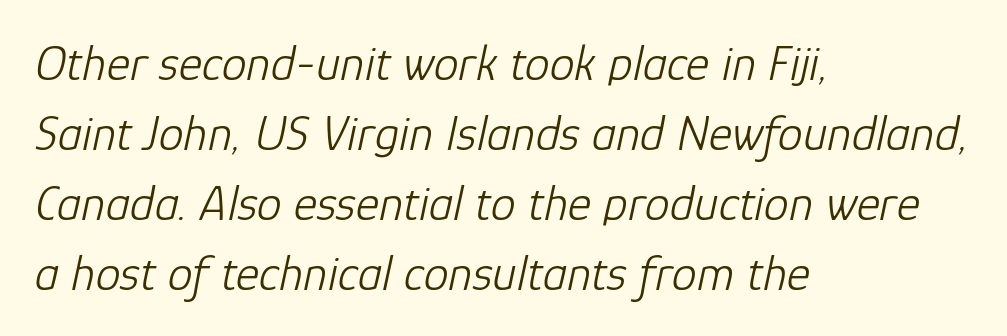
Check under the words: just untouched page. The paragraph shown leans on its left margin. No extra ink here — the face is not bold. The specimen reads as italic at a glance. Proportional: the letters do not fall into vertical columns.
